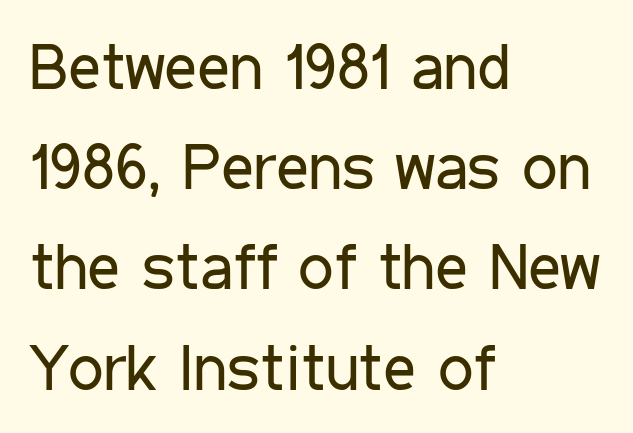
{"serif": "no", "italic": "no", "bold": "no", "weight": "regular", "width": "condensed", "stroke_contrast": "low", "x_height": "medium", "monospaced": "no", "underline": "no", "align": "left", "line_spacing": "normal", "line_spacing_ratio": 1.59, "letter_spacing": "normal", "letter_spacing_em": 0.0, "glyph_px": 63}
